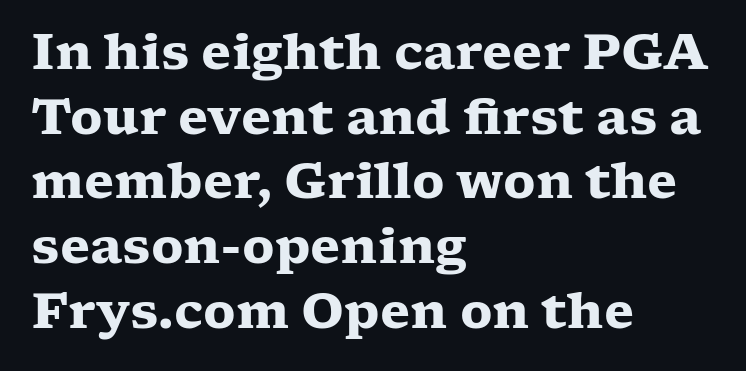
Horizontally, the lines are justified to the leading edge only. Look at the tracking — it's just the regular setting, nothing added. Rule under the text: the space is simply empty. The passage shown is typed in a proportional face where columns would drift. Each letter's strokes conclude with small projecting serifs. Italic: no, the glyphs are upright roman.
